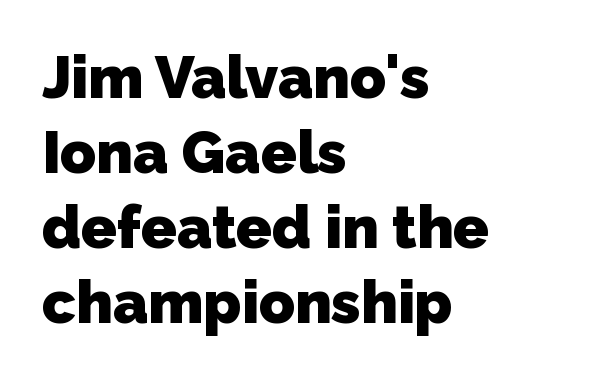
The line-height multiplier appears to be the usual default. Caption: multi-line text, flush left, ragged right. A typesetter would call this proportional, since set widths differ per character. Beneath every word, the page is bare. The rendering keeps characters at their native spacing.
